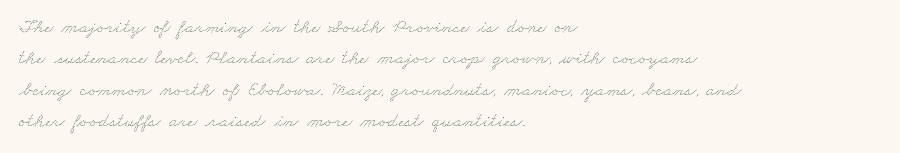
The image shows 20 px text type; set left-aligned, normal line spacing (1.57x), normal letter spacing, not underlined.
